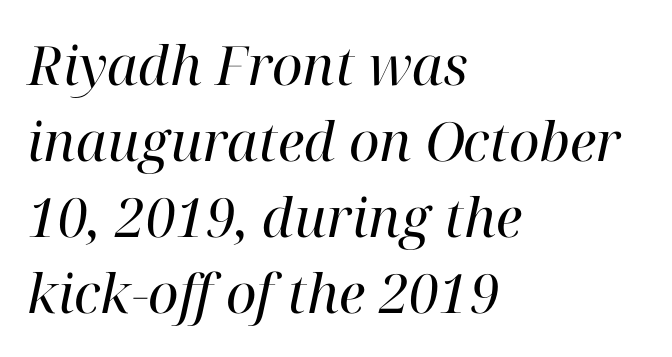
Look at the tracking — it's just the regular setting, nothing added. This rendering features lettering with no underline. All the whitespace from short lines collects on the right. Here the designer chose a conventional face with non-uniform glyph widths. You can tell from the footed stems that serif type was used.
